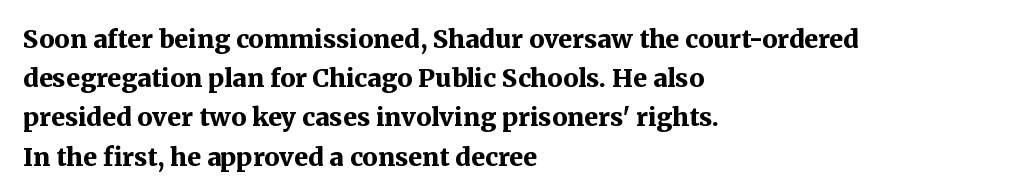
There is no visible air inserted between adjacent glyphs. This sample is left-justified, so line endings fall wherever the words run out. Normally led — the rows are evenly, conventionally spaced. The lettering holds an erect, upright posture throughout.
